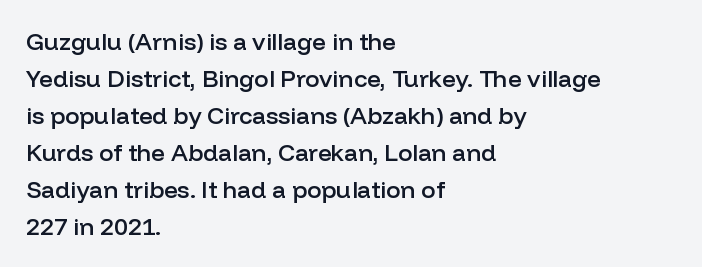
The image shows 24 px text type, upright; set left-aligned, normal line spacing (1.54x), normal letter spacing, not underlined.
